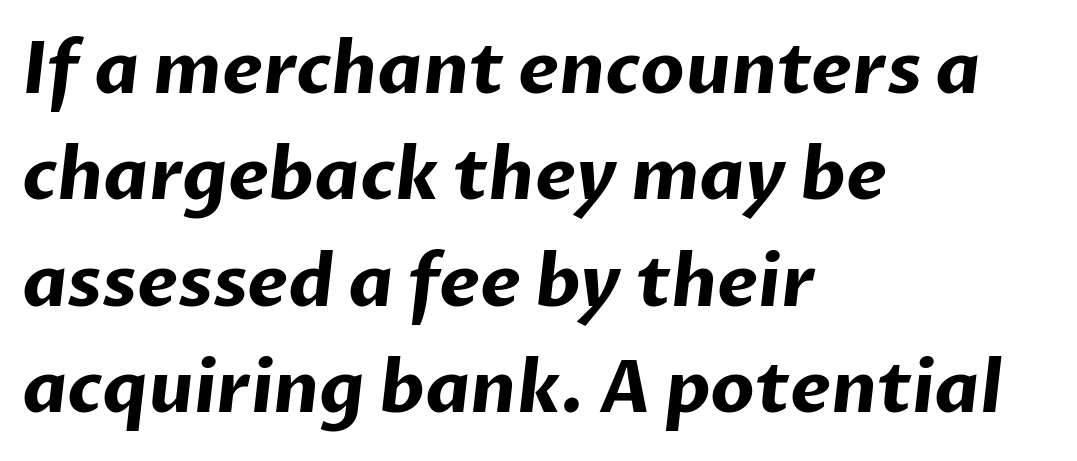
The image shows 71 px bold sans-serif type; set left-aligned, normal line spacing (1.5x), normal letter spacing, not underlined; low stroke contrast and a medium x-height.
